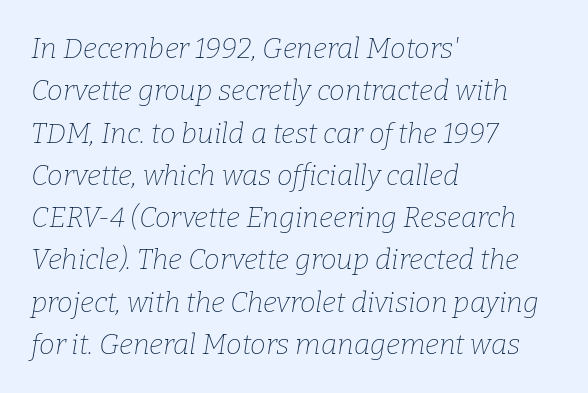
A light-to-regular cut is what we see here. Whoever set this chose a conventional vertical rhythm. Spacing verdict: proportional, widths tailored to each character. Tracking here is standard; glyphs follow each other at the usual distance. Is this a sans? No — the strokes have serifs. The zone under the glyphs is completely vacant.
